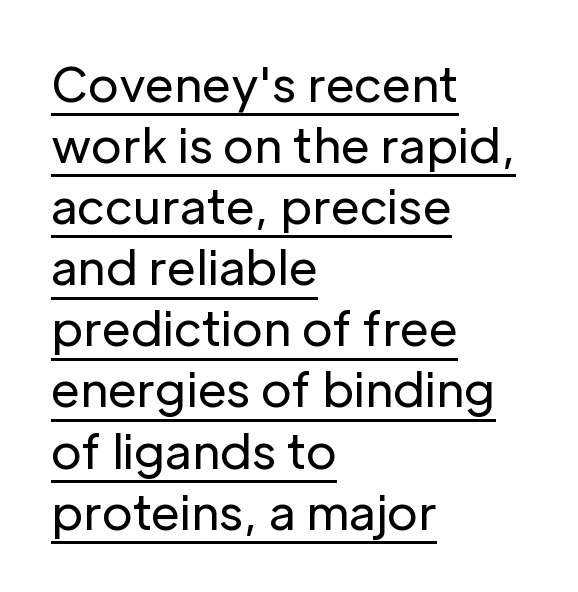
{"serif": "no", "italic": "no", "bold": "no", "weight": "regular", "width": "normal", "stroke_contrast": "low", "x_height": "medium", "monospaced": "no", "underline": "yes", "align": "left", "line_spacing": "normal", "line_spacing_ratio": 1.3, "letter_spacing": "normal", "letter_spacing_em": 0.0, "glyph_px": 47}
